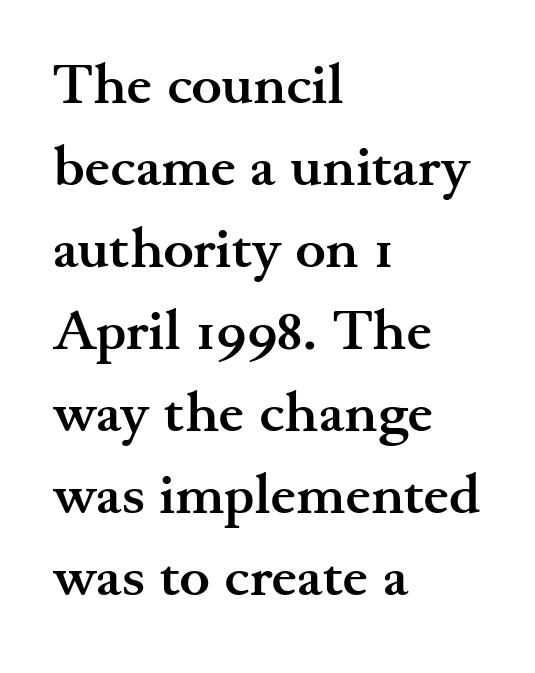
{"serif": "yes", "italic": "no", "bold": "yes", "weight": "semibold", "width": "wide", "stroke_contrast": "medium", "x_height": "small", "monospaced": "no", "underline": "no", "align": "left", "line_spacing": "normal", "line_spacing_ratio": 1.44, "letter_spacing": "normal", "letter_spacing_em": 0.0, "glyph_px": 57}
